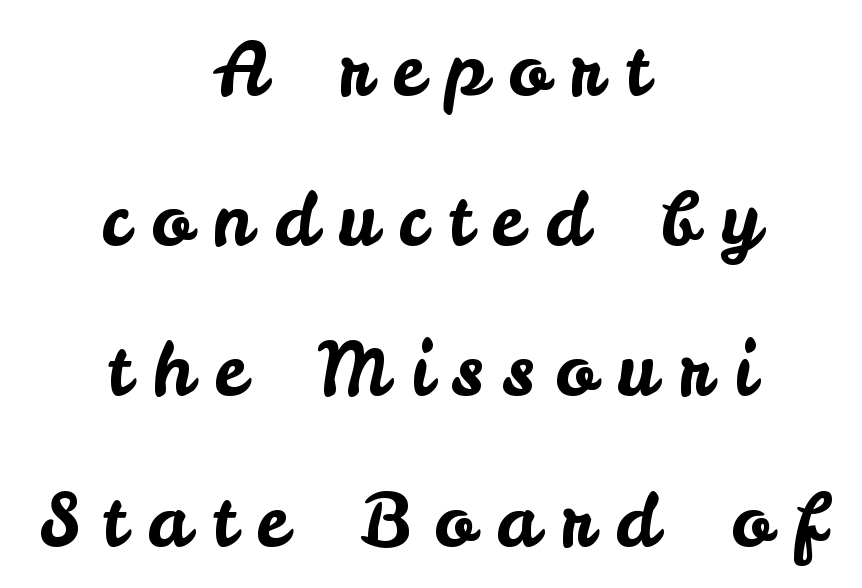
Q: Is the text italic (slanted)? A: Yes.
Q: Is the typeface a serif or a sans-serif typeface? A: Sans-serif.
Q: Is the text underlined? A: No.
Q: How is the paragraph aligned? A: Centered.
Q: Is the spacing between letters normal or unusually wide? A: Unusually wide.
Q: Is the spacing between lines tight, normal or loose? A: Loose.
Q: Width (condensed, normal, or wide)? A: Normal.
Q: Stroke contrast? A: Low.
Q: x-height? A: Small.
Q: Monospaced? A: No.
